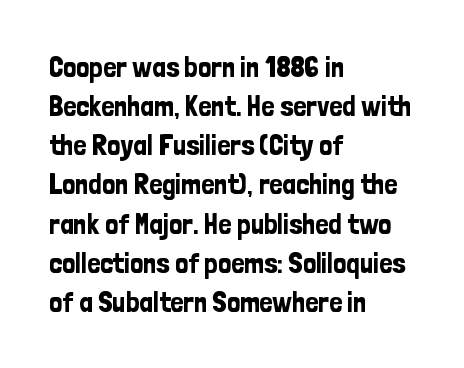
{"serif": "no", "italic": "no", "width": "condensed", "stroke_contrast": "low", "x_height": "medium", "monospaced": "no", "underline": "no", "align": "left", "line_spacing": "normal", "line_spacing_ratio": 1.35, "letter_spacing": "normal", "letter_spacing_em": 0.0, "glyph_px": 29}
